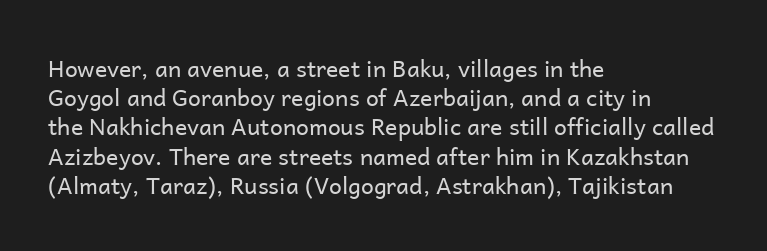
Nothing unusual about the tracking: characters are spaced as the font intends. Caption: multi-line text, flush left, ragged right. How would I describe the line gaps? Plain and ordinary. Unbolded letterforms with no extra heft.
